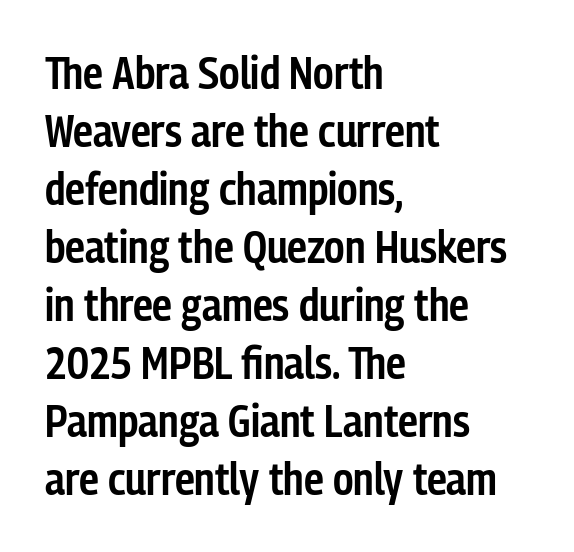
The image shows 45 px semibold, condensed sans-serif type, upright; set left-aligned, normal line spacing (1.29x), normal letter spacing, not underlined; low stroke contrast and a medium x-height.
